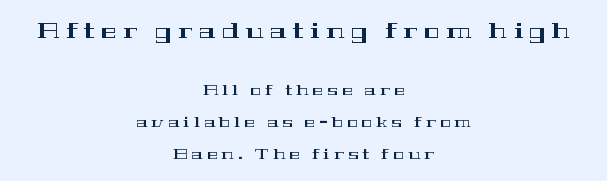
The axis of the letterforms is exactly vertical. A centered setting, common on invitations and titles, is used for this passage. The composition opens big and finishes small. The line texture is sparse and dotted thanks to wide tracking. Any mark beneath the type? The region is blank.
